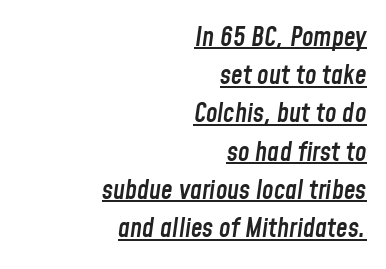
Leading: standard. Weight: semibold (demi). Is the letter spacing exaggerated? No — it looks like the ordinary default. Each line ends at the same right margin while the left side varies. The passage shown is underscored from start to finish. Style check: oblique.
